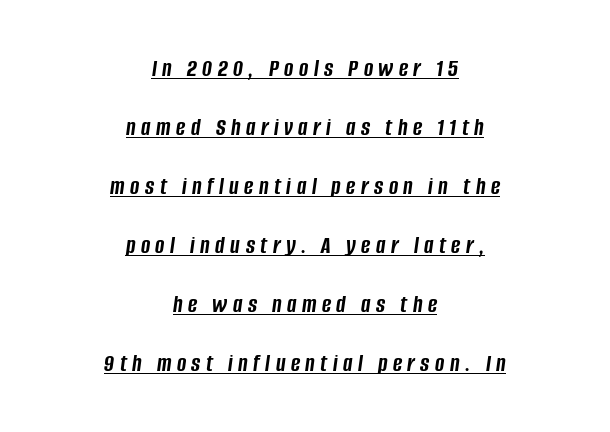
The image shows 25 px bold type, italic (leaning right); set centered, loose line spacing (2.36x), unusually wide letter spacing (+0.22 em), underlined.
